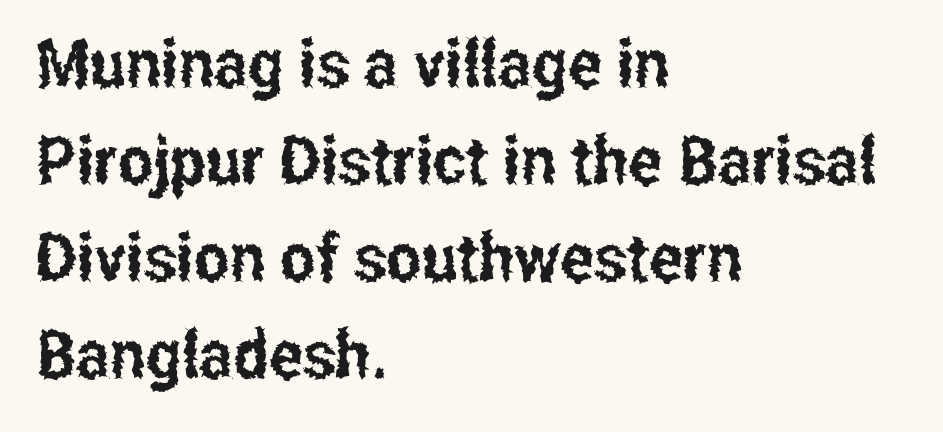
{"serif": "no", "italic": "no", "width": "condensed", "stroke_contrast": "low", "x_height": "medium", "monospaced": "no", "underline": "no", "align": "left", "line_spacing": "normal", "line_spacing_ratio": 1.45, "letter_spacing": "normal", "letter_spacing_em": 0.0, "glyph_px": 67}
